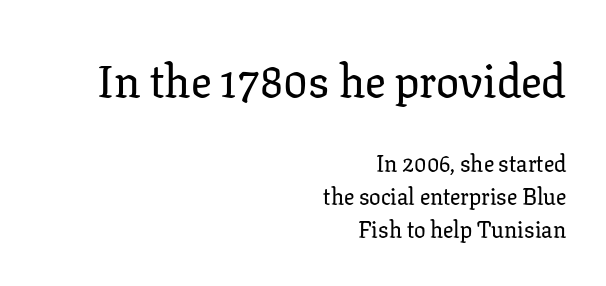
{"serif": "yes", "italic": "no", "width": "normal", "stroke_contrast": "low", "x_height": "medium", "monospaced": "no", "underline": "no", "align": "right", "line_spacing": "normal", "line_spacing_ratio": 1.44, "letter_spacing": "normal", "letter_spacing_em": 0.0, "larger_block": "first", "size_ratio": 2.0, "glyph_px": 46}
